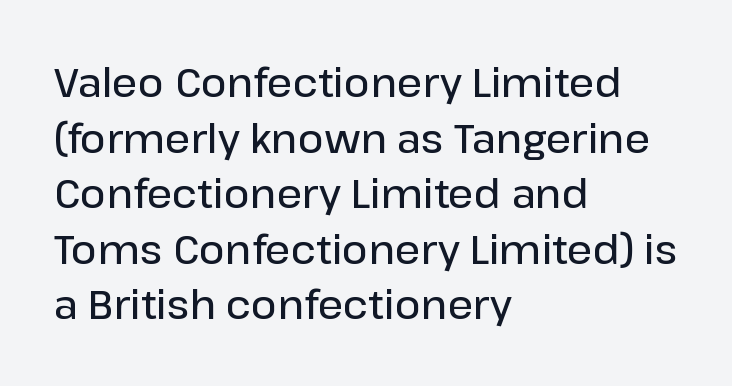
The image shows 40 px semibold sans-serif type, upright; set left-aligned, normal line spacing (1.39x), normal letter spacing, not underlined; low stroke contrast and a medium x-height.
